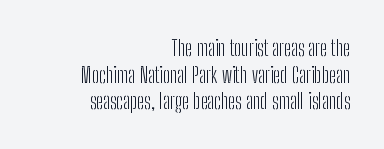
{"italic": "no", "bold": "no", "underline": "no", "align": "right", "line_spacing_ratio": 1.21, "letter_spacing": "normal", "letter_spacing_em": 0.0, "glyph_px": 22}
